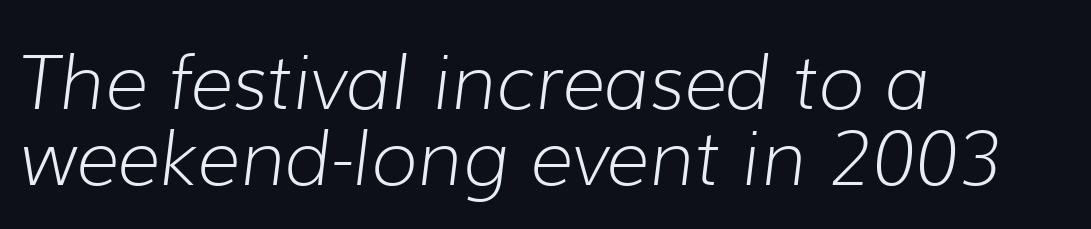
{"italic": "yes", "lean": "right", "slant_degrees": 7, "bold": "no", "weight": "light", "width": "normal", "stroke_contrast": "low", "x_height": "medium", "monospaced": "no", "underline": "no", "align": "left", "line_spacing": "tight", "line_spacing_ratio": 1.02, "letter_spacing": "normal", "letter_spacing_em": 0.0, "glyph_px": 75}
